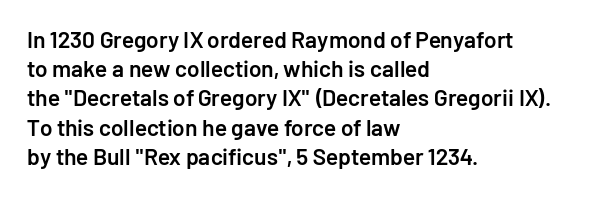
The image shows 23 px text type, upright; set left-aligned, normal line spacing (1.27x), normal letter spacing, not underlined.
